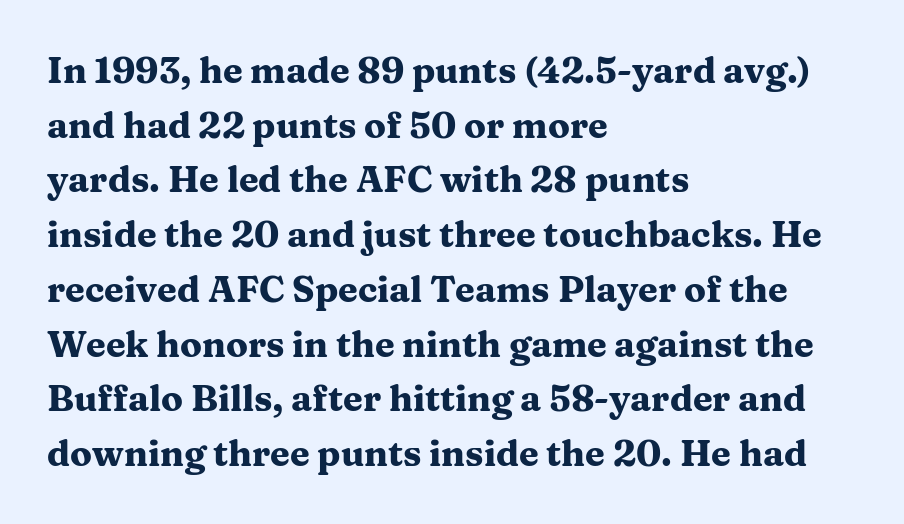
Designer's note — italics off, roman on. Heavy-handed strokes throughout: this text is bold. Each new line begins a customary step beneath the previous one. Compared with typical body copy, the letter spacing here is the same.
